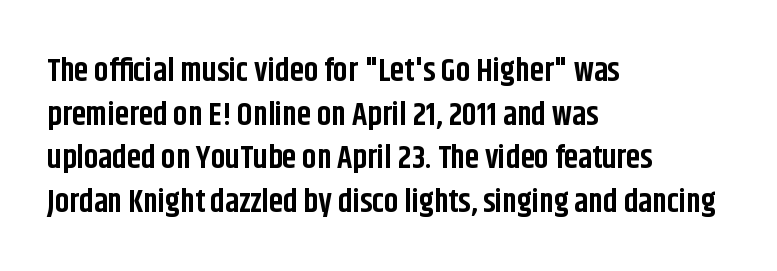
Q: Is the text bold? A: Yes.
Q: Is the text italic (slanted)? A: No, it is upright.
Q: Is the typeface a serif or a sans-serif typeface? A: Sans-serif.
Q: Is the text underlined? A: No.
Q: How is the paragraph aligned? A: Left-aligned.
Q: Is the spacing between letters normal or unusually wide? A: Normal.
Q: Is the spacing between lines tight, normal or loose? A: Normal.
Q: Width (condensed, normal, or wide)? A: Condensed.
Q: Stroke contrast? A: Low.
Q: x-height? A: Large.
Q: Monospaced? A: No.
